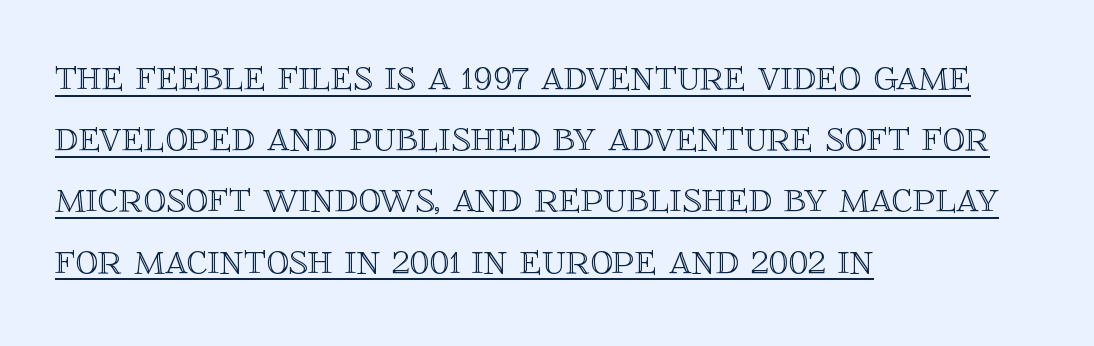
Italic? Not at all — the glyphs are vertical. Proportional: the letters do not fall into vertical columns. The paragraph has a hard left edge and a soft right edge. The letters sit at their default tracking, neither squeezed nor spread. The passage shown stacks its lines at a standard gap.
